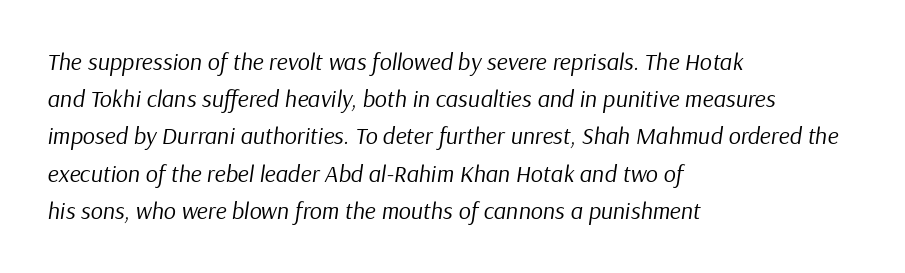
The image shows 24 px text type, italic (leaning right); set left-aligned, normal line spacing (1.55x), normal letter spacing, not underlined.
